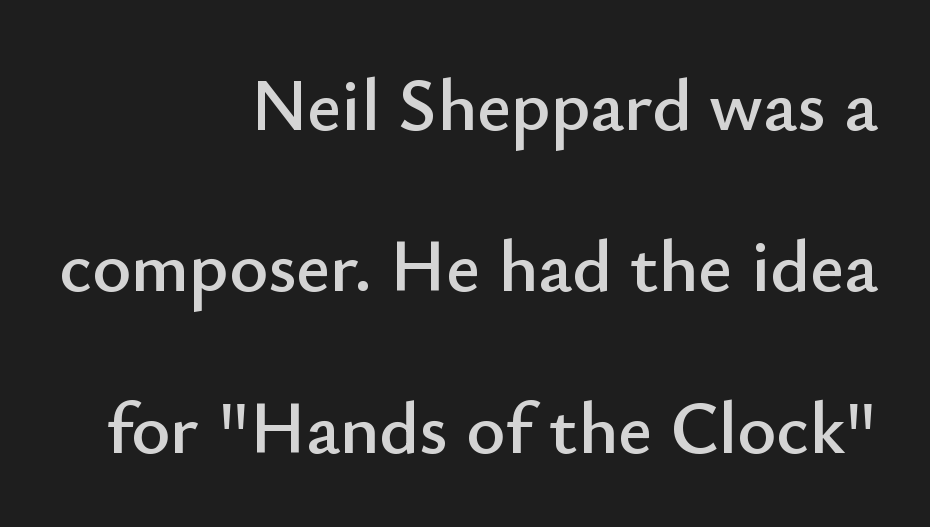
The image shows 74 px sans-serif type, upright; set right-aligned, loose line spacing (2.18x), normal letter spacing, not underlined; low stroke contrast and a small x-height.
